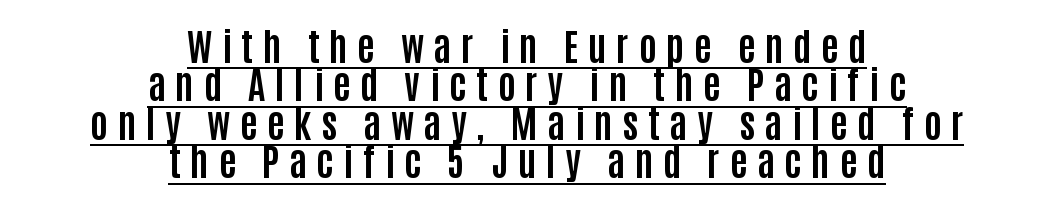
Does the lettering tilt? It doesn't — this is upright. The letters advance in unequal steps, a hallmark of proportional type. A student would call this center alignment; a typographer would say set centered. Looks like someone drew a line under every word here. Observe the wide spacing: letters keep a clear distance from each other. Cramped leading.
